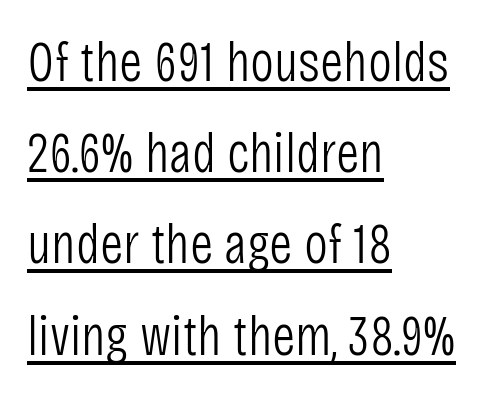
Do the characters align in a grid? No, the font is proportional. Summary of weight: not heavy and not bold. A baseline rule has been typeset under these characters. Where is the straight margin? On the left. Horizontal bands of white between lines are of average thickness. The axis of the letterforms is exactly vertical.
